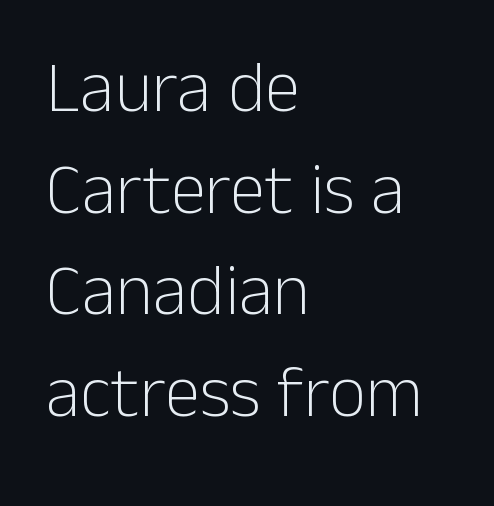
{"serif": "no", "italic": "no", "bold": "no", "weight": "light", "width": "normal", "stroke_contrast": "low", "x_height": "medium", "monospaced": "no", "underline": "no", "align": "left", "line_spacing": "normal", "line_spacing_ratio": 1.41, "letter_spacing": "normal", "letter_spacing_em": 0.0, "glyph_px": 72}
